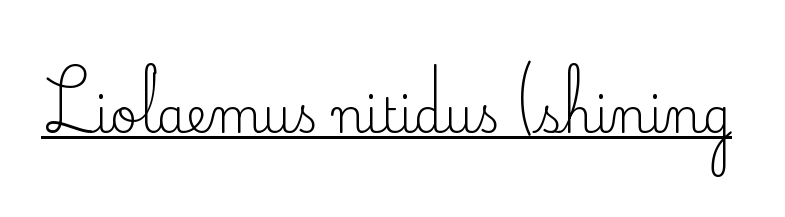
{"serif": "yes", "italic": "no", "bold": "no", "weight": "regular", "width": "normal", "stroke_contrast": "medium", "x_height": "small", "monospaced": "no", "underline": "yes", "letter_spacing": "normal", "letter_spacing_em": 0.0, "glyph_px": 47}
